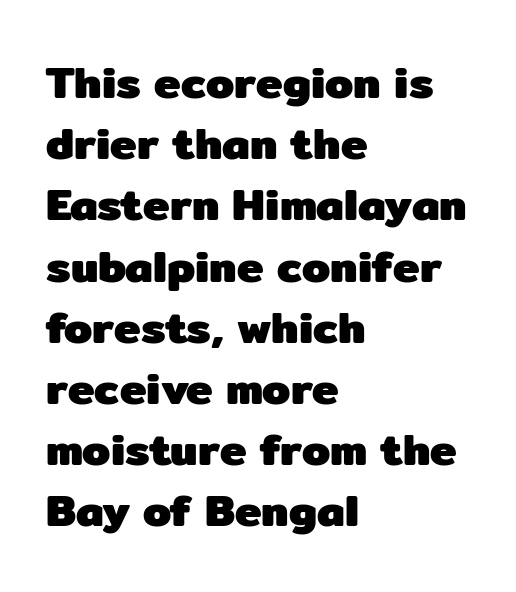
The image shows 45 px heavy sans-serif type, upright; set left-aligned, normal line spacing (1.36x), normal letter spacing, not underlined; low stroke contrast and a medium x-height.
